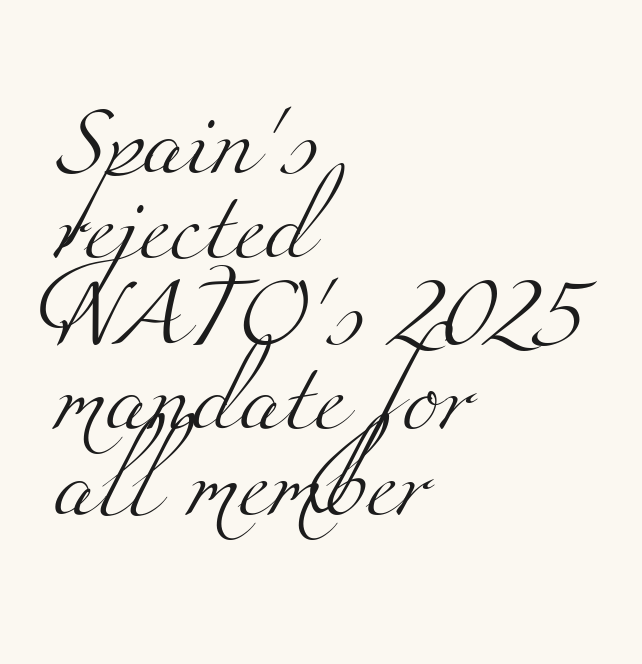
The image shows 70 px light, wide type; set left-aligned, line spacing 1.22x, normal letter spacing, not underlined; medium stroke contrast and a small x-height.
